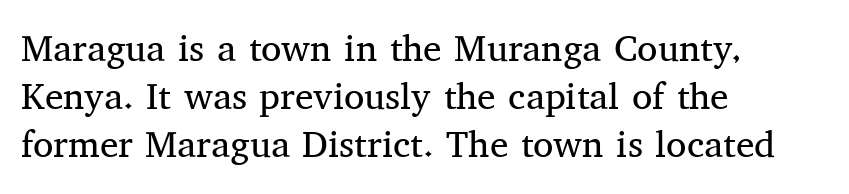
Line beginnings align vertically; line endings do not. Beneath every word, the page is bare. Evenly set lines give the paragraph a standard silhouette. Stems and bowls with no extra thickness — not bold.
